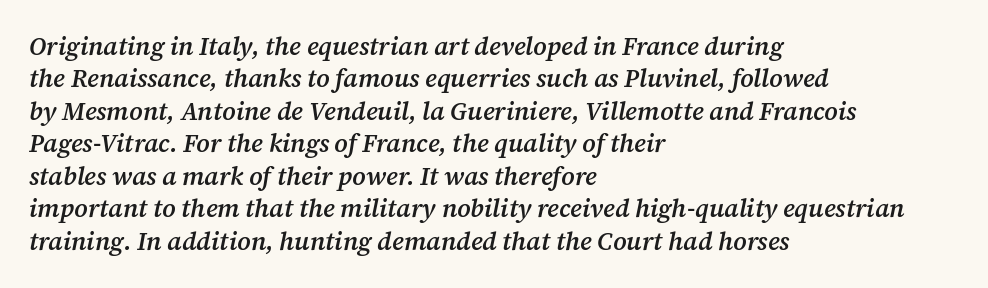
{"italic": "yes", "lean": "right", "slant_degrees": 12, "bold": "semi", "underline": "no", "align": "left", "line_spacing": "normal", "line_spacing_ratio": 1.3, "letter_spacing": "normal", "letter_spacing_em": 0.0, "glyph_px": 25}
